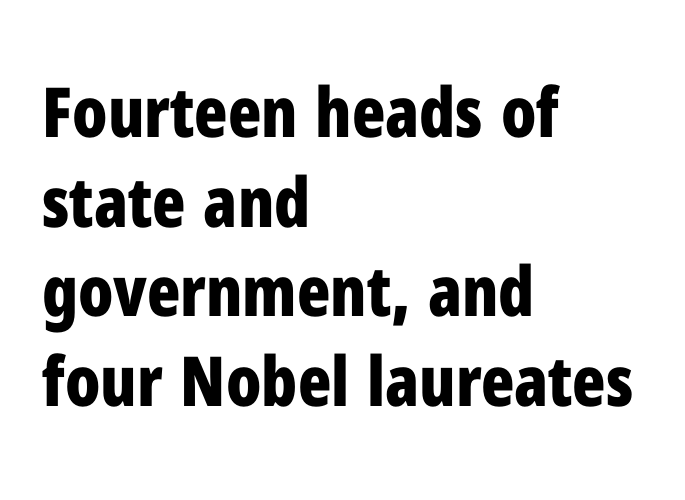
Letterform terminals end flat and unadorned throughout the passage. There is no visible air inserted between adjacent glyphs. Each letter keeps its own natural width here, so spacing adapts to shape. Vertical strokes here are truly vertical. Each row of text sits above clean, open space. Leading matches the norm, producing a regular column.
